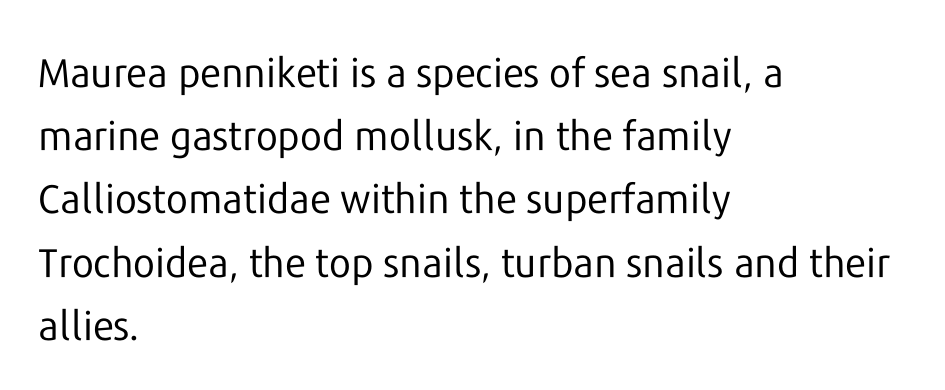
Q: Is the text bold? A: No.
Q: Is the text italic (slanted)? A: No, it is upright.
Q: Is the typeface a serif or a sans-serif typeface? A: Sans-serif.
Q: Is the text underlined? A: No.
Q: How is the paragraph aligned? A: Left-aligned.
Q: Is the spacing between letters normal or unusually wide? A: Normal.
Q: Is the spacing between lines tight, normal or loose? A: Normal.
Q: Width (condensed, normal, or wide)? A: Normal.
Q: Stroke contrast? A: Low.
Q: x-height? A: Medium.
Q: Monospaced? A: No.
